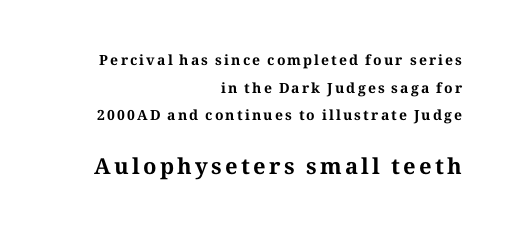
Q: Is the text bold? A: Yes.
Q: Is the text italic (slanted)? A: No, it is upright.
Q: Is the text underlined? A: No.
Q: How is the paragraph aligned? A: Right-aligned.
Q: Is the spacing between lines tight, normal or loose? A: Loose.
Q: Which block of text is set in a larger size, the first (top) or the second (bottom)? A: The second (bottom) one.
